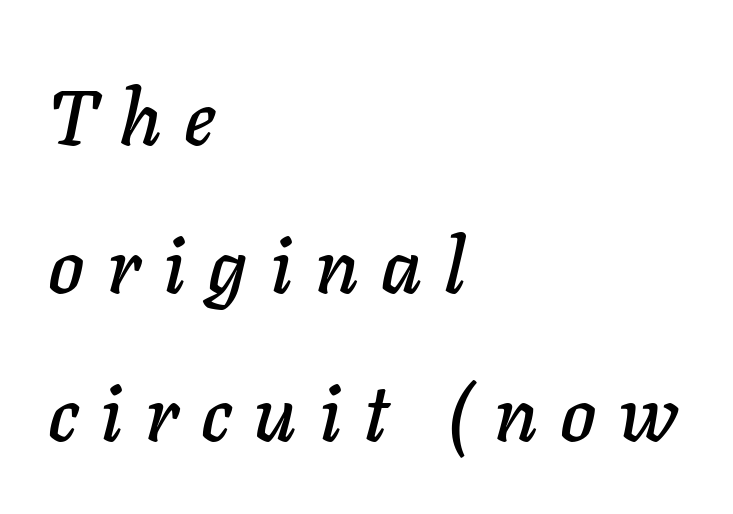
{"italic": "yes", "lean": "right", "slant_degrees": 11, "width": "normal", "stroke_contrast": "low", "x_height": "medium", "monospaced": "no", "underline": "no", "align": "left", "line_spacing": "loose", "line_spacing_ratio": 1.92, "letter_spacing": "wide", "letter_spacing_em": 0.29, "glyph_px": 77}
